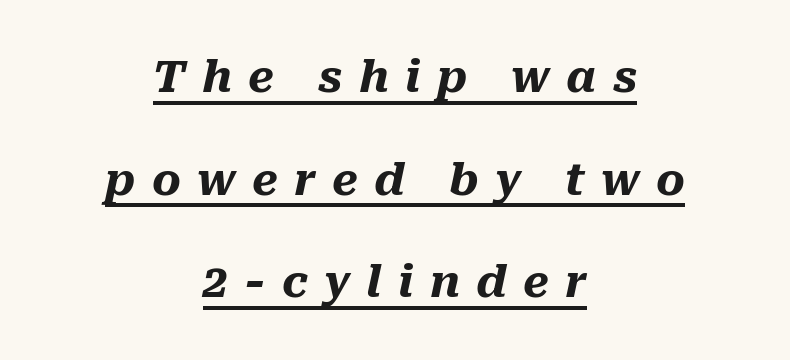
{"italic": "yes", "lean": "right", "slant_degrees": 10, "bold": "yes", "weight": "heavy", "width": "normal", "stroke_contrast": "medium", "x_height": "medium", "monospaced": "no", "underline": "yes", "align": "center", "line_spacing": "loose", "line_spacing_ratio": 2.33, "letter_spacing": "wide", "letter_spacing_em": 0.37, "glyph_px": 44}
